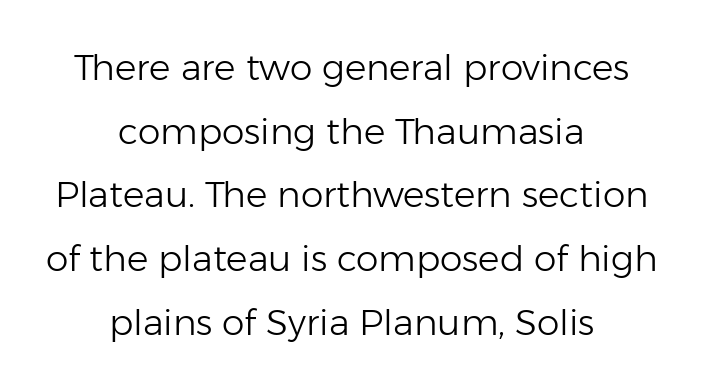
The image shows 36 px light sans-serif type, upright; set centered, line spacing 1.77x, normal letter spacing, not underlined; low stroke contrast and a medium x-height.
